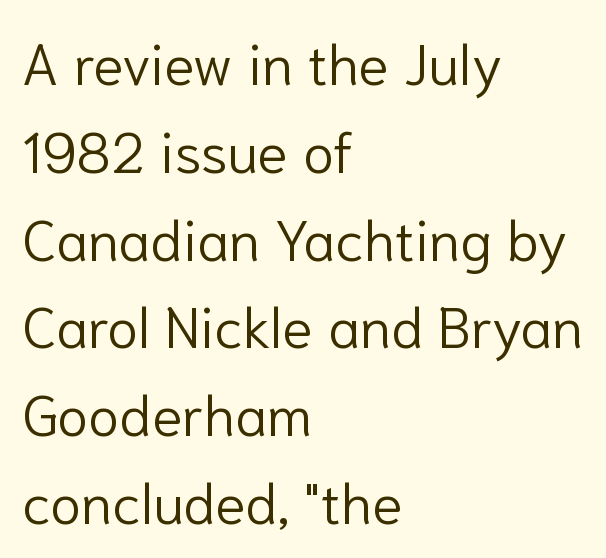
{"serif": "no", "italic": "no", "bold": "no", "weight": "light", "width": "normal", "stroke_contrast": "low", "x_height": "medium", "monospaced": "no", "underline": "no", "align": "left", "line_spacing": "normal", "line_spacing_ratio": 1.54, "letter_spacing": "normal", "letter_spacing_em": 0.0, "glyph_px": 57}
